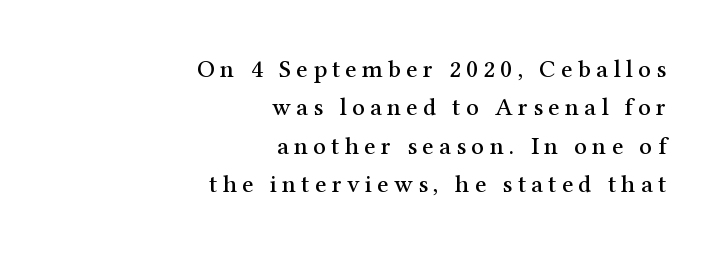
Q: Is the text italic (slanted)? A: No, it is upright.
Q: Is the text underlined? A: No.
Q: How is the paragraph aligned? A: Right-aligned.
Q: Is the spacing between letters normal or unusually wide? A: Unusually wide.
Q: Is the spacing between lines tight, normal or loose? A: Normal.
